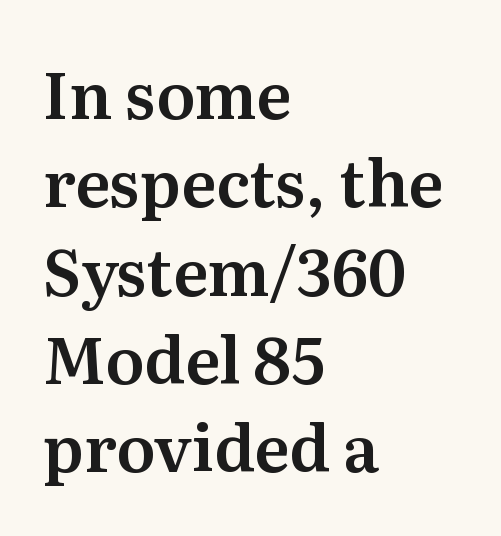
{"serif": "yes", "italic": "no", "width": "normal", "stroke_contrast": "medium", "x_height": "medium", "monospaced": "no", "underline": "no", "align": "left", "line_spacing": "normal", "line_spacing_ratio": 1.38, "letter_spacing": "normal", "letter_spacing_em": 0.0, "glyph_px": 64}
